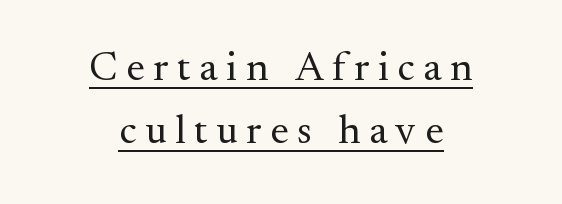
Q: Is the text bold? A: No.
Q: Is the text italic (slanted)? A: No, it is upright.
Q: Is the typeface a serif or a sans-serif typeface? A: Serif.
Q: Is the text underlined? A: Yes.
Q: How is the paragraph aligned? A: Centered.
Q: Is the spacing between letters normal or unusually wide? A: Unusually wide.
Q: Is the spacing between lines tight, normal or loose? A: Normal.
Q: Width (condensed, normal, or wide)? A: Normal.
Q: Stroke contrast? A: Medium.
Q: x-height? A: Small.
Q: Monospaced? A: No.
